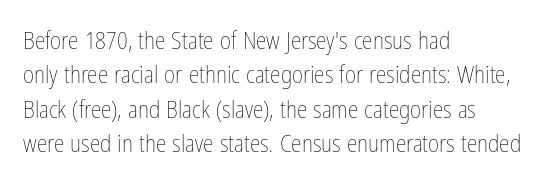
The image shows 24 px text type, upright; set left-aligned, normal line spacing (1.43x), normal letter spacing, not underlined.
